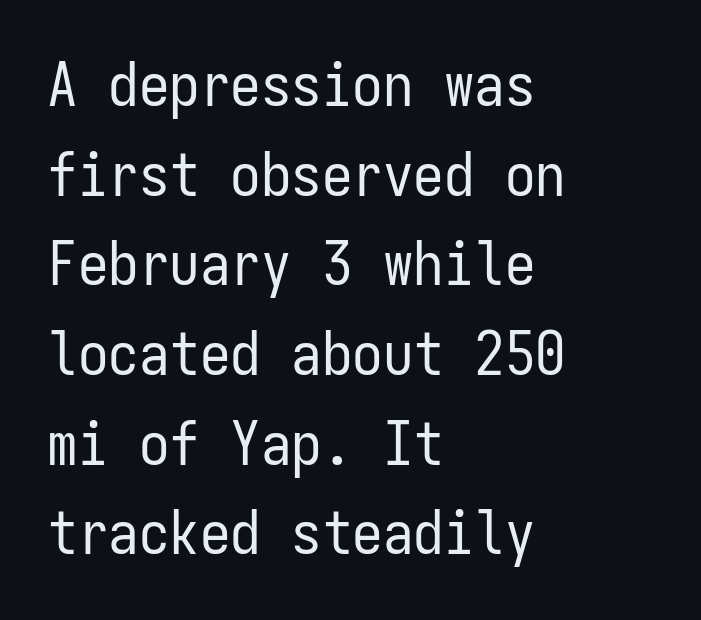
Q: Is the text bold? A: No.
Q: Is the text italic (slanted)? A: No, it is upright.
Q: Is the typeface a serif or a sans-serif typeface? A: Sans-serif.
Q: Is the text underlined? A: No.
Q: How is the paragraph aligned? A: Left-aligned.
Q: Is the spacing between letters normal or unusually wide? A: Normal.
Q: Is the spacing between lines tight, normal or loose? A: Normal.
Q: Width (condensed, normal, or wide)? A: Condensed.
Q: Stroke contrast? A: Low.
Q: x-height? A: Medium.
Q: Monospaced? A: Yes.
